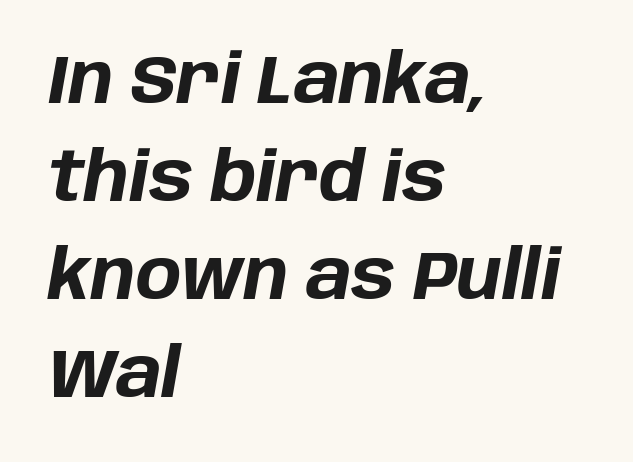
Where is the straight margin? On the left. How are the letters spaced? Ordinarily, with no added tracking. Rendered with sloped, italic letterforms. Successive baselines arrive at the customary interval. Compared with an ordinary text face, these strokes are far heavier — a full bold.
